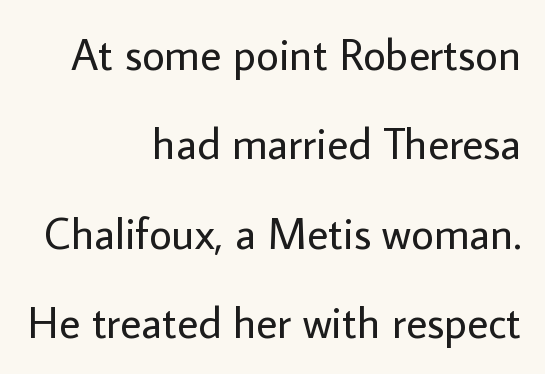
The image shows 44 px regular-weight sans-serif type, upright; set right-aligned, loose line spacing (2.03x), normal letter spacing, not underlined; low stroke contrast and a medium x-height.
